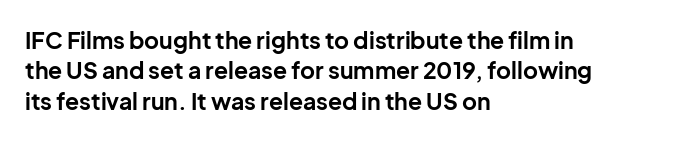
{"italic": "no", "bold": "yes", "underline": "no", "align": "left", "line_spacing": "normal", "line_spacing_ratio": 1.32, "letter_spacing": "normal", "letter_spacing_em": 0.0, "glyph_px": 23}
